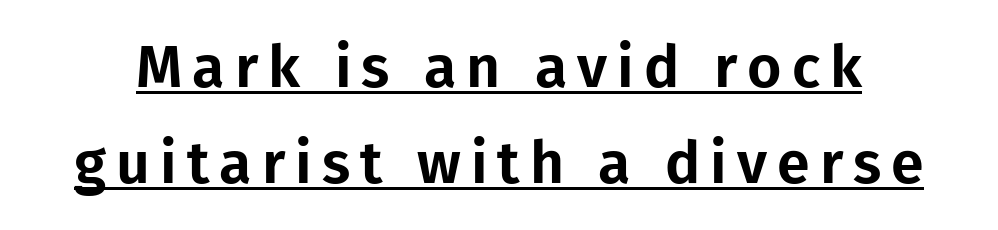
Stroke terminals: plain, sans-serif. Notice how a bar underscores the lettering throughout. The specimen reads as upright at a glance. The designer left line spacing at the default.
